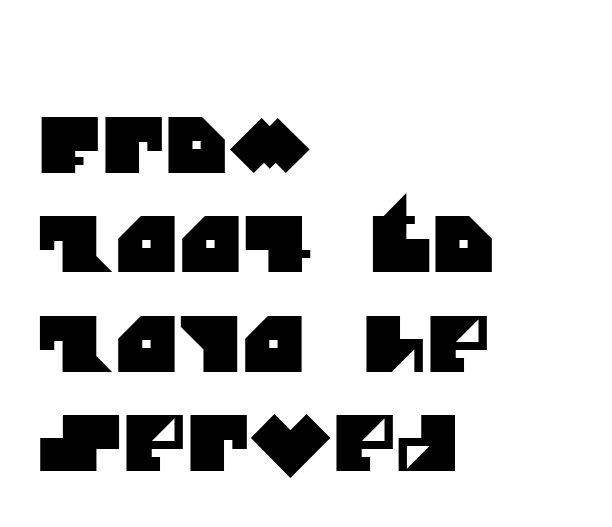
{"serif": "no", "width": "normal", "stroke_contrast": "medium", "x_height": "large", "monospaced": "no", "underline": "no", "align": "left", "line_spacing": "normal", "line_spacing_ratio": 1.29, "letter_spacing": "normal", "letter_spacing_em": 0.0, "glyph_px": 77}
